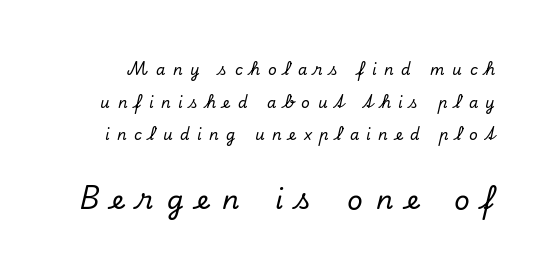
The space beneath each line is pristine and unruled. Look at the tracking — it's clearly loosened, letters drifting apart. Quick note: italic. A student would notice the bottom passage is typeset larger than what precedes it. Each new line begins a long way beneath the previous one.
